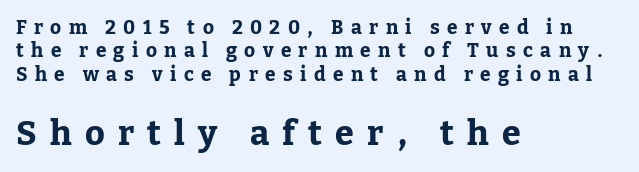
The sample has been set heavy, in full bold. The more generous point size was reserved for the lower chunk. The face used here is proportionally spaced, like ordinary book or web type. This is serif lettering, the kind often seen in printed books. The passage shown has open, widely tracked lettering throughout. Line beginnings align vertically; line endings do not.
